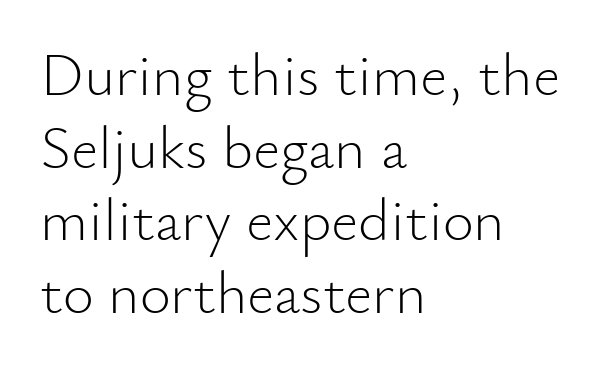
Q: Is the text bold? A: No.
Q: Is the text italic (slanted)? A: No, it is upright.
Q: Is the typeface a serif or a sans-serif typeface? A: Sans-serif.
Q: Is the text underlined? A: No.
Q: How is the paragraph aligned? A: Left-aligned.
Q: Is the spacing between letters normal or unusually wide? A: Normal.
Q: Width (condensed, normal, or wide)? A: Normal.
Q: Stroke contrast? A: Low.
Q: x-height? A: Small.
Q: Monospaced? A: No.
